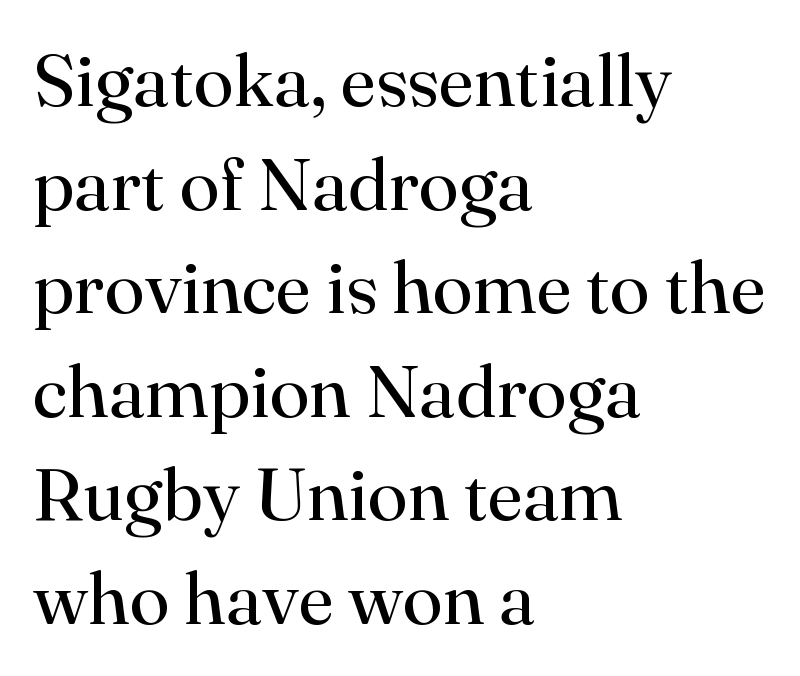
Q: Is the text bold? A: No.
Q: Is the text italic (slanted)? A: No, it is upright.
Q: Is the typeface a serif or a sans-serif typeface? A: Serif.
Q: Is the text underlined? A: No.
Q: How is the paragraph aligned? A: Left-aligned.
Q: Is the spacing between letters normal or unusually wide? A: Normal.
Q: Is the spacing between lines tight, normal or loose? A: Normal.
Q: Width (condensed, normal, or wide)? A: Normal.
Q: Stroke contrast? A: High.
Q: x-height? A: Small.
Q: Monospaced? A: No.
